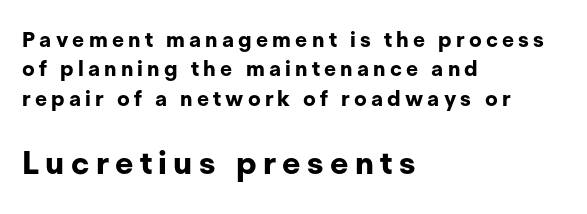
Q: Is the text bold? A: Yes.
Q: Is the text italic (slanted)? A: No, it is upright.
Q: Is the typeface a serif or a sans-serif typeface? A: Sans-serif.
Q: Is the text underlined? A: No.
Q: How is the paragraph aligned? A: Left-aligned.
Q: Is the spacing between letters normal or unusually wide? A: Unusually wide.
Q: Is the spacing between lines tight, normal or loose? A: Normal.
Q: Which block of text is set in a larger size, the first (top) or the second (bottom)? A: The second (bottom) one.
Q: Width (condensed, normal, or wide)? A: Normal.
Q: Stroke contrast? A: Low.
Q: x-height? A: Medium.
Q: Monospaced? A: No.
